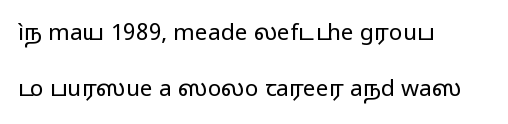
The image shows 23 px text type, upright; set left-aligned, loose line spacing (2.42x), normal letter spacing, not underlined.
